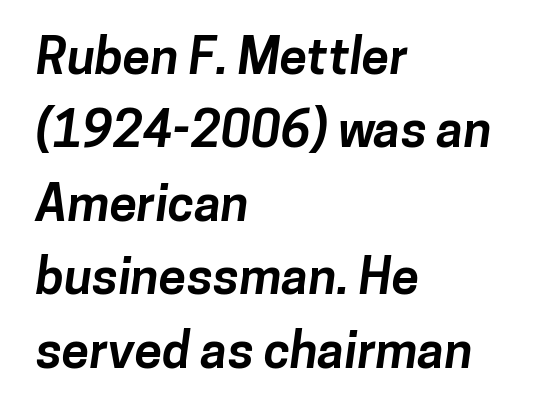
Regarding serifs, this sample does without them. The letters advance in unequal steps, a hallmark of proportional type. The block of text has a typical density, with ordinary space between rows. Type without underlining. Every letter is thick-stroked: bold, no question. A classic flush-left, rag-right setting is used for this passage.
